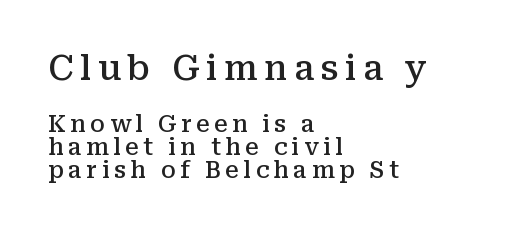
The image shows 34 px semibold serif type, upright; set left-aligned, tight line spacing (1.01x), not underlined; the first (top) block is 1.48x larger; medium stroke contrast and a medium x-height.
